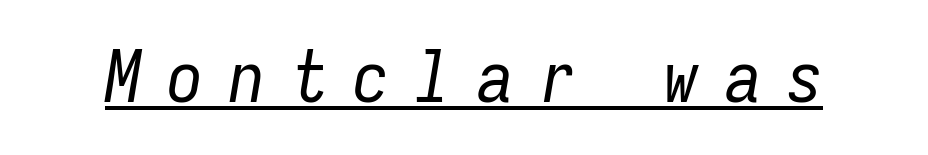
The font sits on the lighter half of the weight spectrum, regular included. Every character sits at an angle, as italics do. The tracking reads as deliberately expanded to a designer's eye. The face used here is monospaced, like something from a code editor.
